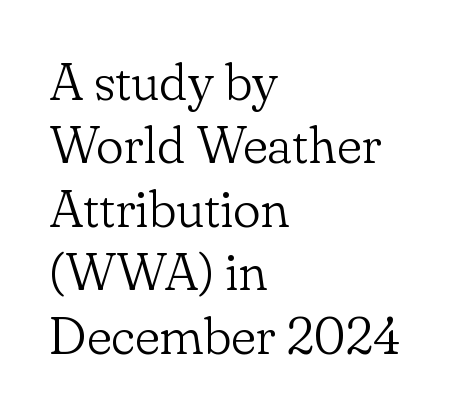
{"serif": "yes", "italic": "no", "bold": "no", "weight": "light", "width": "normal", "stroke_contrast": "low", "x_height": "small", "monospaced": "no", "underline": "no", "align": "left", "line_spacing_ratio": 1.22, "letter_spacing": "normal", "letter_spacing_em": 0.0, "glyph_px": 52}
